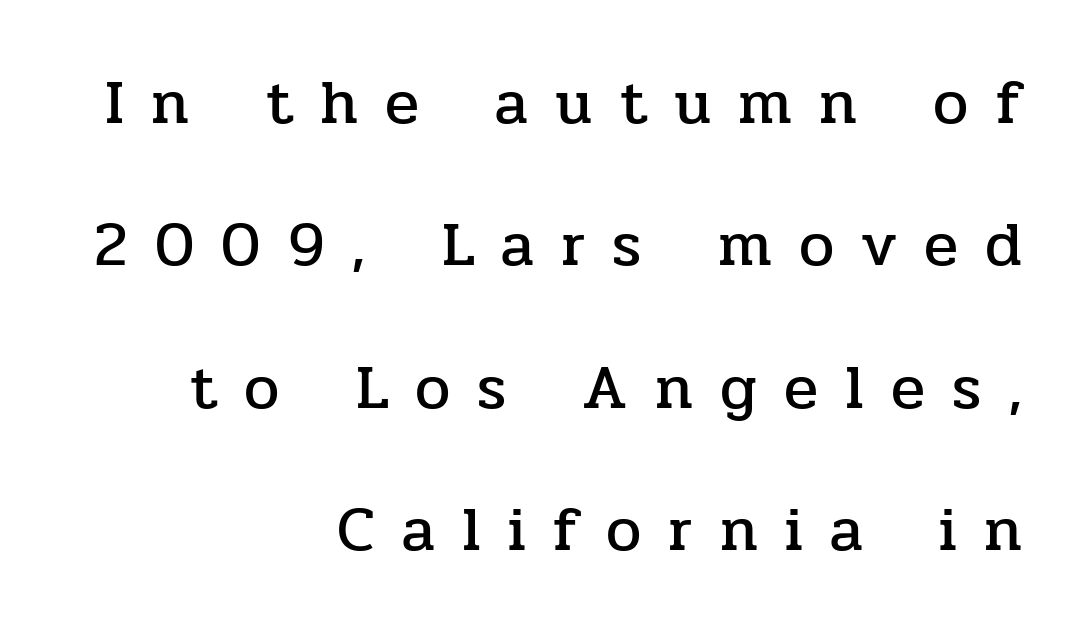
Q: Is the text italic (slanted)? A: No, it is upright.
Q: Is the typeface a serif or a sans-serif typeface? A: Serif.
Q: Is the text underlined? A: No.
Q: How is the paragraph aligned? A: Right-aligned.
Q: Is the spacing between letters normal or unusually wide? A: Unusually wide.
Q: Is the spacing between lines tight, normal or loose? A: Loose.
Q: Width (condensed, normal, or wide)? A: Normal.
Q: Stroke contrast? A: Low.
Q: x-height? A: Medium.
Q: Monospaced? A: No.
